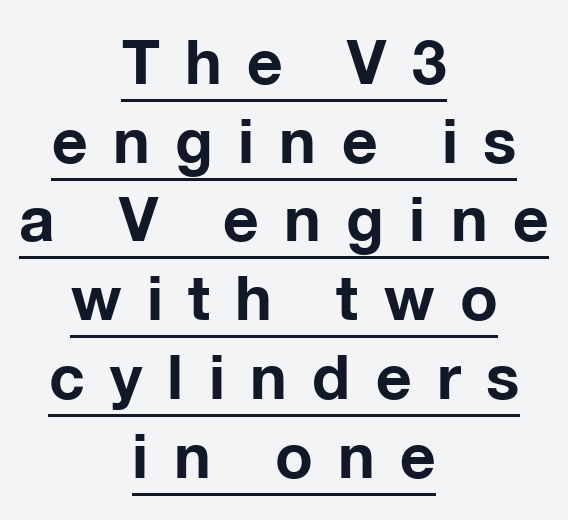
{"serif": "no", "italic": "no", "bold": "yes", "weight": "bold", "width": "normal", "stroke_contrast": "low", "x_height": "medium", "monospaced": "no", "underline": "yes", "align": "center", "line_spacing": "normal", "line_spacing_ratio": 1.27, "letter_spacing": "wide", "letter_spacing_em": 0.41, "glyph_px": 62}
